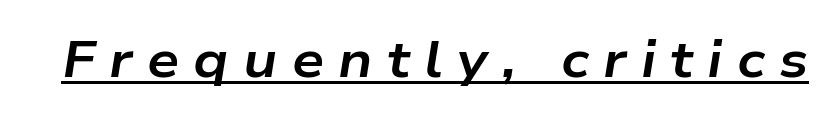
Q: Is the text bold? A: Yes.
Q: Is the text italic (slanted)? A: Yes, it leans right by about 9 degrees.
Q: Is the text underlined? A: Yes.
Q: Is the spacing between letters normal or unusually wide? A: Unusually wide.
Q: Width (condensed, normal, or wide)? A: Wide.
Q: Stroke contrast? A: Low.
Q: x-height? A: Medium.
Q: Monospaced? A: No.
